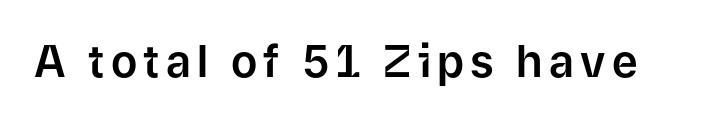
The image shows 44 px sans-serif type, upright; set not underlined; low stroke contrast and a medium x-height.
